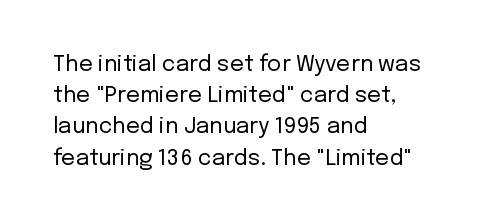
Every row of glyphs begins at an identical x-position on the left. The typesetting does not lean heavy: it is not bold. One glance says typical: line gaps are just what's usual. Underlining? Definitely not there.
